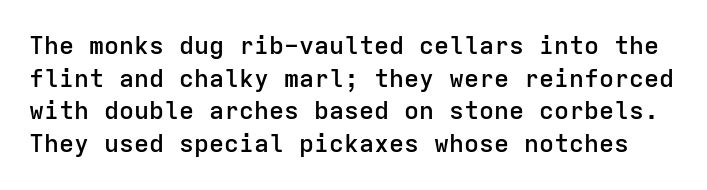
Q: Is the text bold? A: Semi-bold.
Q: Is the text italic (slanted)? A: No, it is upright.
Q: Is the text underlined? A: No.
Q: Is the spacing between letters normal or unusually wide? A: Normal.
Q: Is the spacing between lines tight, normal or loose? A: Normal.
